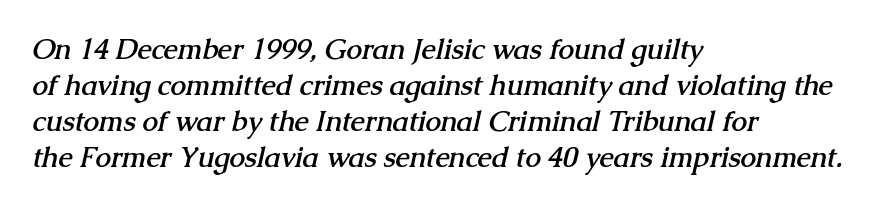
Q: Is the text bold? A: Yes.
Q: Is the typeface a serif or a sans-serif typeface? A: Serif.
Q: Is the text underlined? A: No.
Q: How is the paragraph aligned? A: Left-aligned.
Q: Is the spacing between letters normal or unusually wide? A: Normal.
Q: Is the spacing between lines tight, normal or loose? A: Normal.
Q: Width (condensed, normal, or wide)? A: Normal.
Q: Stroke contrast? A: Medium.
Q: x-height? A: Medium.
Q: Monospaced? A: No.
